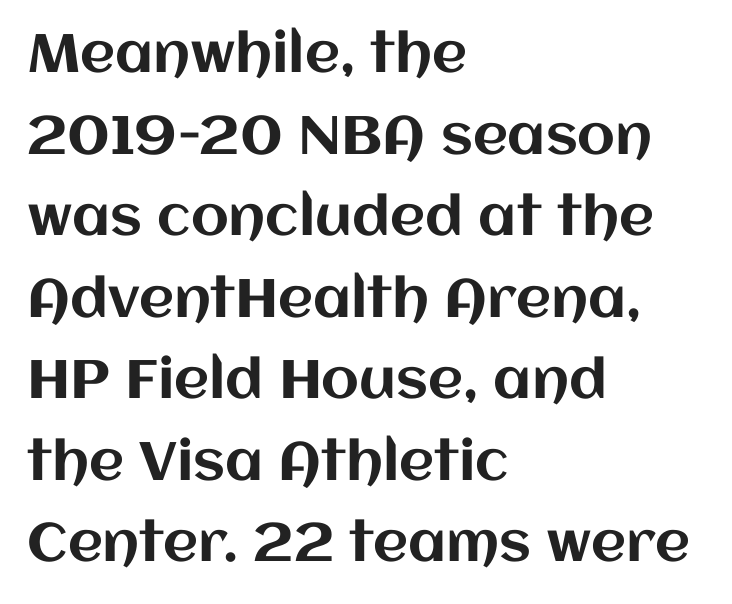
Ordinary non-slanted type is in use. Plain, unruled lines of type. Does the copy run flush right? No — it runs flush left. Is the letter spacing exaggerated? No — it looks like the ordinary default.
